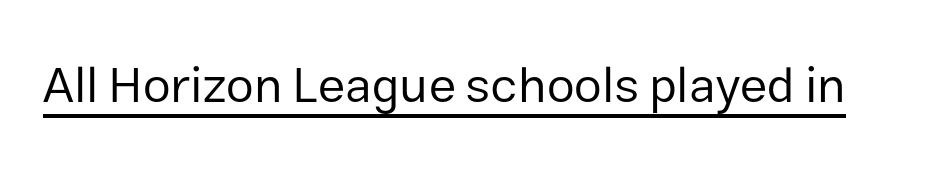
Q: Is the text bold? A: No.
Q: Is the text italic (slanted)? A: No, it is upright.
Q: Is the typeface a serif or a sans-serif typeface? A: Sans-serif.
Q: Is the text underlined? A: Yes.
Q: Is the spacing between letters normal or unusually wide? A: Normal.
Q: Width (condensed, normal, or wide)? A: Normal.
Q: Stroke contrast? A: Low.
Q: x-height? A: Medium.
Q: Monospaced? A: No.
